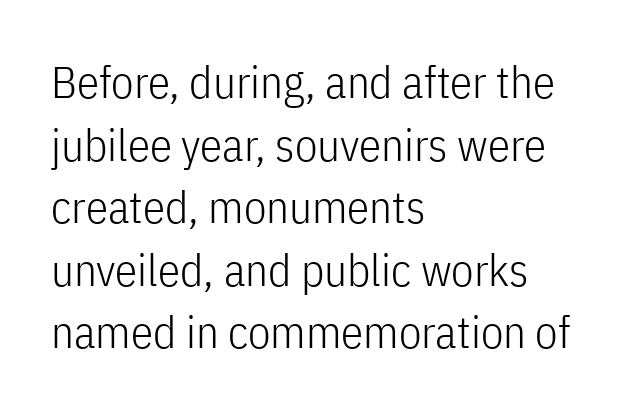
Q: Is the text bold? A: No.
Q: Is the text italic (slanted)? A: No, it is upright.
Q: Is the typeface a serif or a sans-serif typeface? A: Sans-serif.
Q: Is the text underlined? A: No.
Q: How is the paragraph aligned? A: Left-aligned.
Q: Is the spacing between letters normal or unusually wide? A: Normal.
Q: Is the spacing between lines tight, normal or loose? A: Normal.
Q: Width (condensed, normal, or wide)? A: Condensed.
Q: Stroke contrast? A: Low.
Q: x-height? A: Medium.
Q: Monospaced? A: No.
